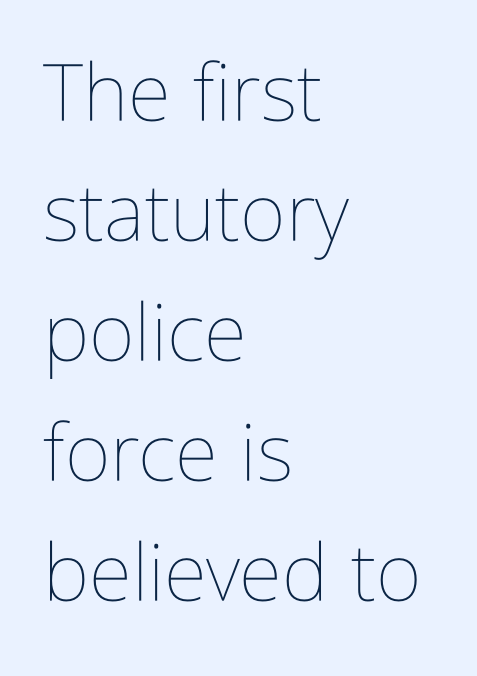
Q: Is the text bold? A: No.
Q: Is the text italic (slanted)? A: No, it is upright.
Q: Is the text underlined? A: No.
Q: How is the paragraph aligned? A: Left-aligned.
Q: Is the spacing between letters normal or unusually wide? A: Normal.
Q: Is the spacing between lines tight, normal or loose? A: Normal.
Q: Width (condensed, normal, or wide)? A: Condensed.
Q: Stroke contrast? A: Low.
Q: x-height? A: Medium.
Q: Monospaced? A: No.
